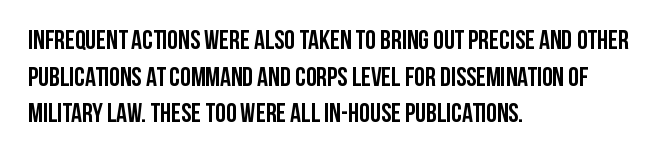
The image shows 27 px bold type, upright; set left-aligned, normal line spacing (1.36x), normal letter spacing, not underlined.
